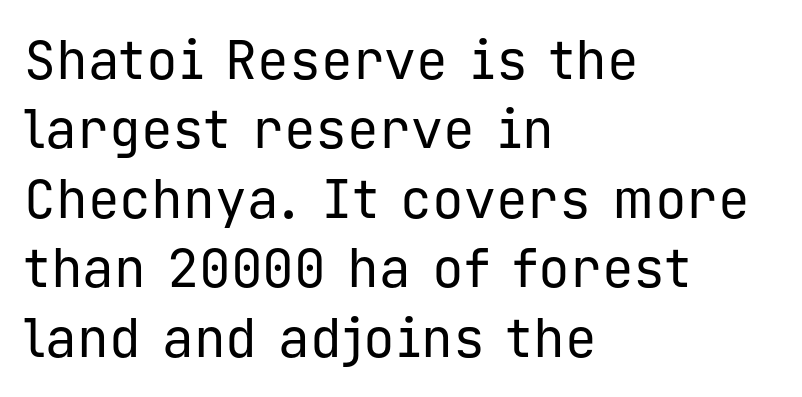
The image shows 53 px regular-weight sans-serif type, upright, monospaced; set left-aligned, normal line spacing (1.31x), normal letter spacing, not underlined; low stroke contrast and a medium x-height.
